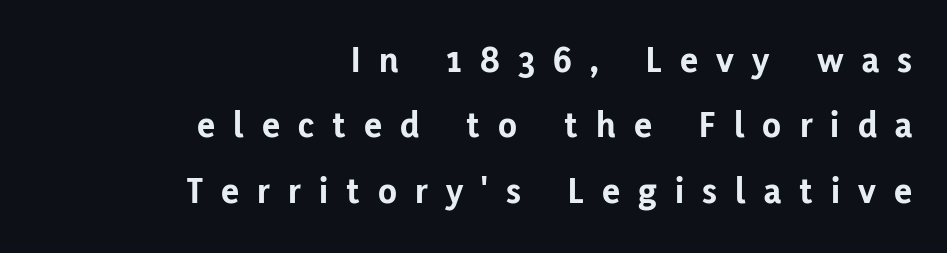
Ordinary non-slanted type is in use. Underline: absent. A typesetter would label this face a sans. The paragraph has a hard right edge and a soft left edge. In terms of letterspacing, this is a distinctly airy, spread setting. These lines are rendered in a variable-pitch font.
